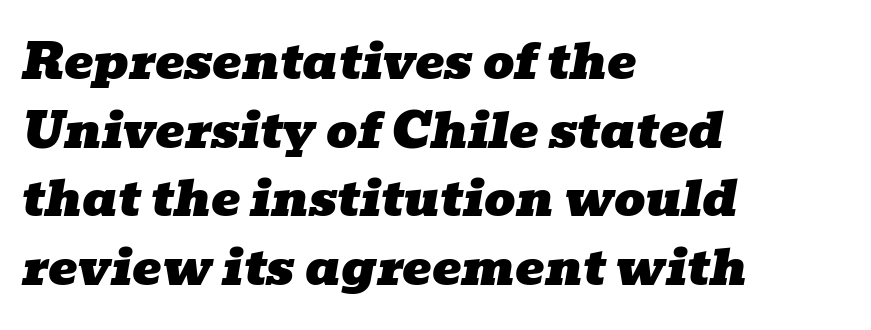
Vertically, the passage feels balanced, rows spaced as you'd expect. Slant detected: the letters are inclined. This rendering uses left alignment, leaving the right contour irregular. Tracking value appears to be zero — textbook default spacing. Plain, unruled lines of type. Typographically, this falls in the serif category.
